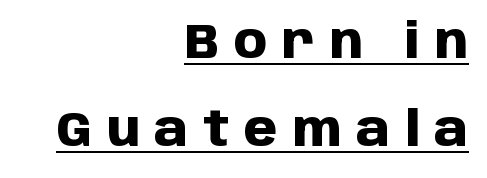
Is the block centered? No — it sits flush against the right margin. Varying glyph widths throughout — classic text-font behaviour. The characters display no serif detailing; their extremities are plain. Underline: present.
